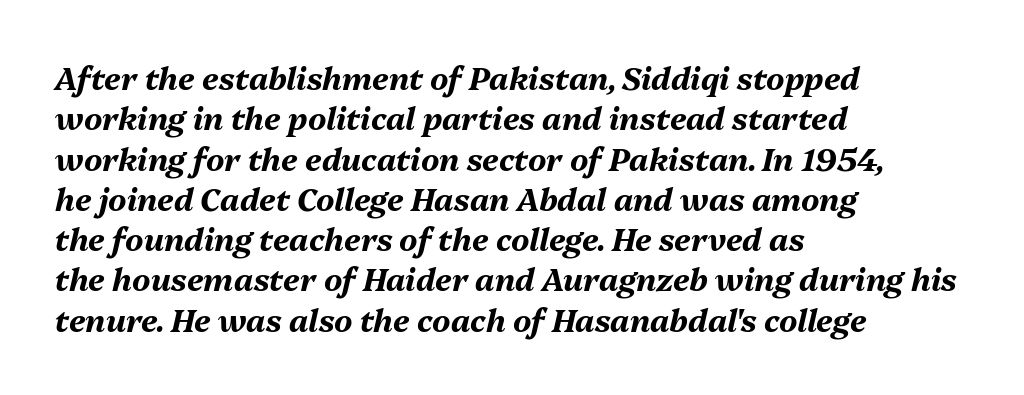
The image shows 31 px bold type, italic (leaning right); set left-aligned, normal line spacing (1.3x), normal letter spacing, not underlined; medium stroke contrast and a medium x-height.
